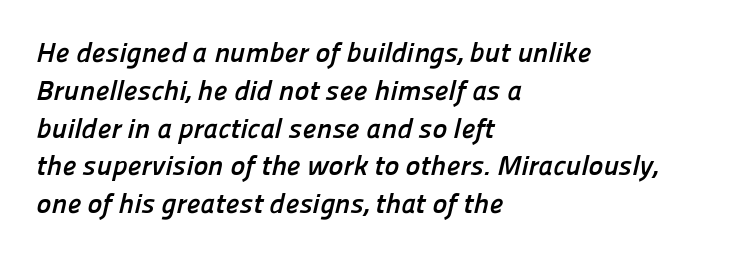
The image shows 28 px semibold sans-serif type; set left-aligned, normal line spacing (1.35x), normal letter spacing, not underlined; low stroke contrast and a medium x-height.
